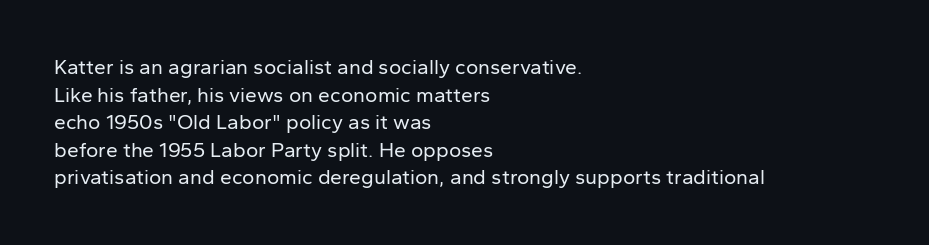
Q: Is the text bold? A: No.
Q: Is the text italic (slanted)? A: No, it is upright.
Q: Is the text underlined? A: No.
Q: How is the paragraph aligned? A: Left-aligned.
Q: Is the spacing between letters normal or unusually wide? A: Normal.
Q: Is the spacing between lines tight, normal or loose? A: Normal.
